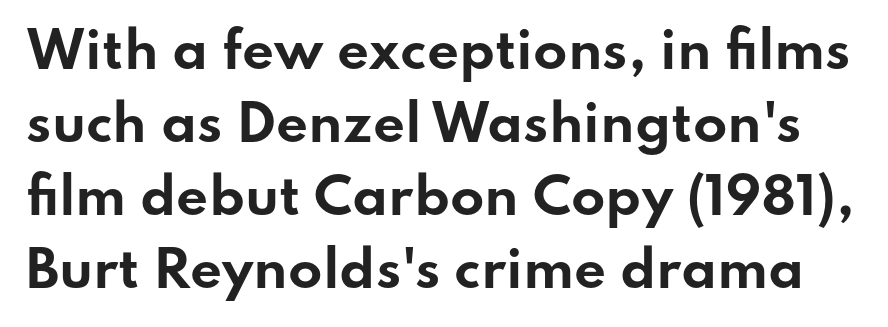
{"serif": "no", "italic": "no", "bold": "yes", "weight": "bold", "width": "wide", "stroke_contrast": "low", "x_height": "small", "monospaced": "no", "underline": "no", "line_spacing": "normal", "line_spacing_ratio": 1.46, "letter_spacing": "normal", "letter_spacing_em": 0.0, "glyph_px": 50}
